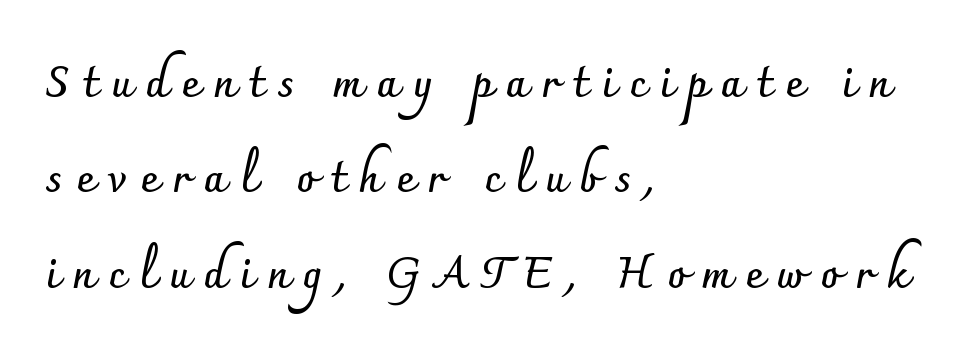
The image shows 43 px semibold sans-serif type; set left-aligned, loose line spacing (2.22x), unusually wide letter spacing (+0.32 em), not underlined; low stroke contrast and a small x-height.
